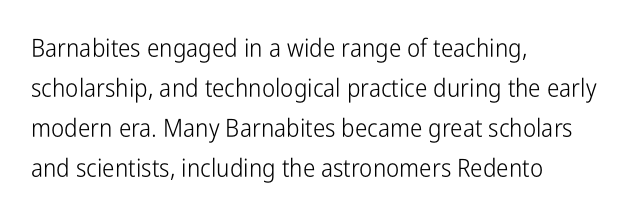
{"italic": "no", "bold": "no", "underline": "no", "align": "left", "line_spacing": "normal", "line_spacing_ratio": 1.6, "letter_spacing": "normal", "letter_spacing_em": 0.0, "glyph_px": 25}
